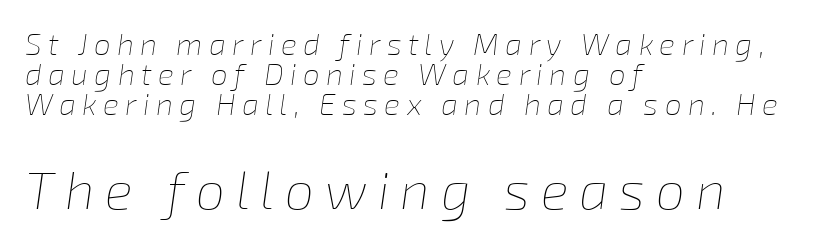
{"italic": "yes", "lean": "right", "slant_degrees": 8, "bold": "no", "weight": "thin", "width": "normal", "stroke_contrast": "low", "x_height": "medium", "monospaced": "no", "underline": "no", "align": "left", "line_spacing": "tight", "line_spacing_ratio": 1.0, "letter_spacing": "wide", "letter_spacing_em": 0.21, "larger_block": "second", "size_ratio": 1.73, "glyph_px": 52}
